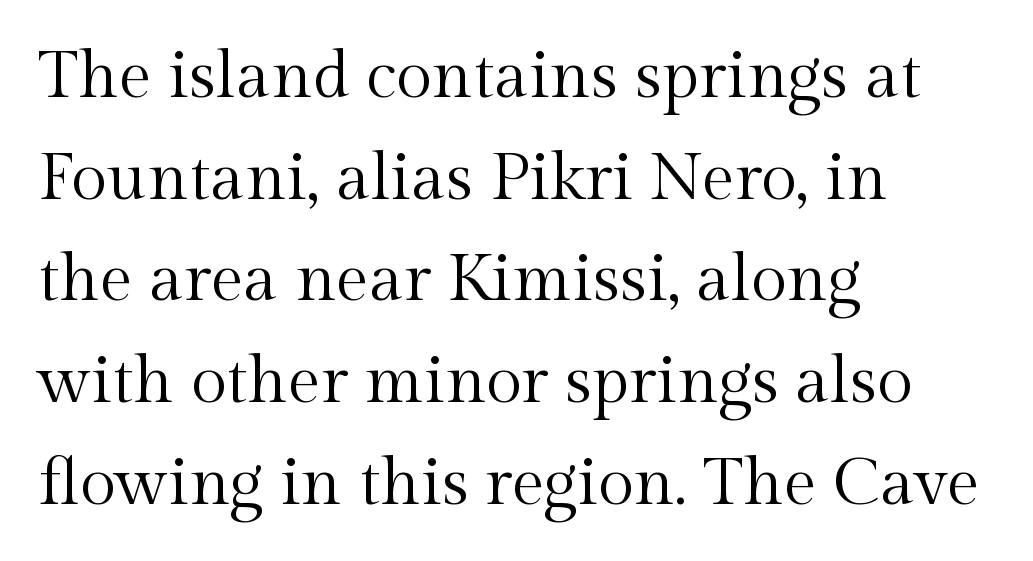
{"serif": "yes", "italic": "no", "bold": "no", "weight": "regular", "width": "normal", "x_height": "medium", "monospaced": "no", "underline": "no", "align": "left", "line_spacing": "normal", "line_spacing_ratio": 1.54, "letter_spacing": "normal", "letter_spacing_em": 0.0, "glyph_px": 66}
